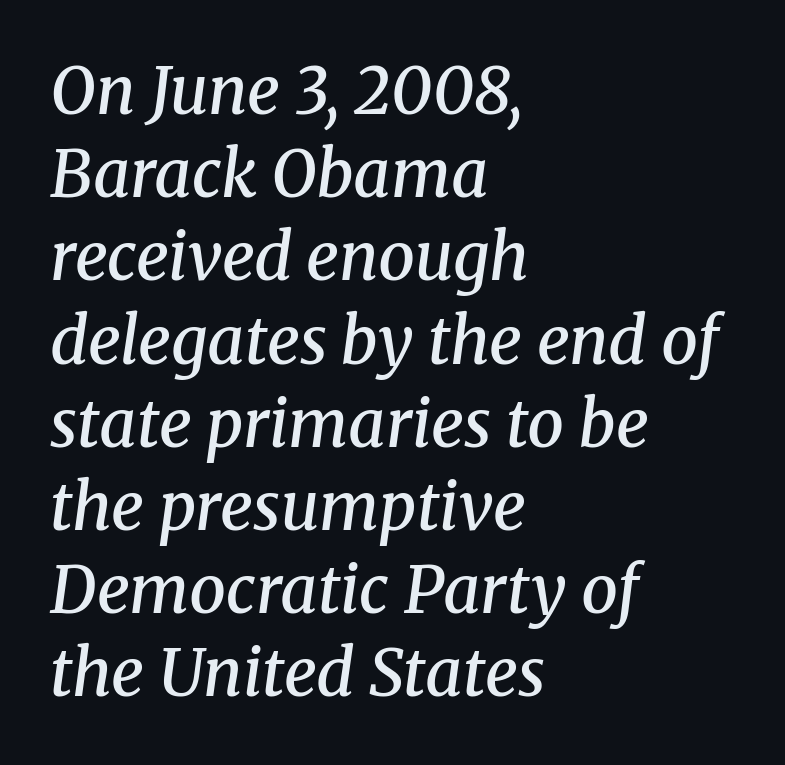
Note the varied advance widths — an 'i' is clearly narrower than an 'm'. Line starts are locked; line ends wander. A clean baseline with only descenders dipping below it. A normal amount of white space separates one row of letters from the next.
